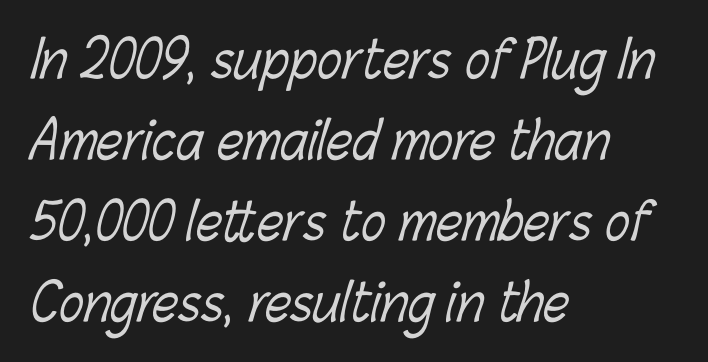
The image shows 51 px light, condensed type; set left-aligned, normal line spacing (1.59x), normal letter spacing, not underlined; low stroke contrast and a medium x-height.
